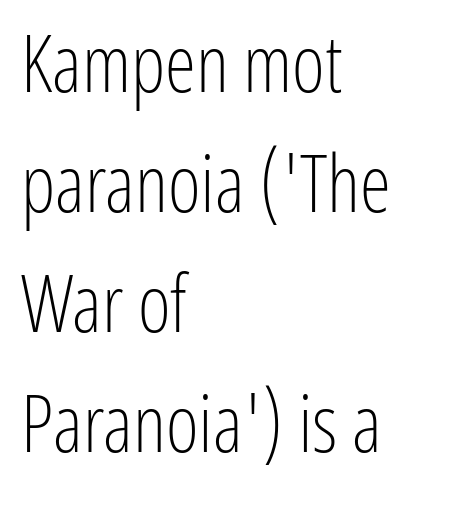
Q: Is the text bold? A: No.
Q: Is the text italic (slanted)? A: No, it is upright.
Q: Is the typeface a serif or a sans-serif typeface? A: Sans-serif.
Q: Is the text underlined? A: No.
Q: How is the paragraph aligned? A: Left-aligned.
Q: Is the spacing between letters normal or unusually wide? A: Normal.
Q: Is the spacing between lines tight, normal or loose? A: Normal.
Q: Width (condensed, normal, or wide)? A: Condensed.
Q: Stroke contrast? A: Low.
Q: x-height? A: Medium.
Q: Monospaced? A: No.
